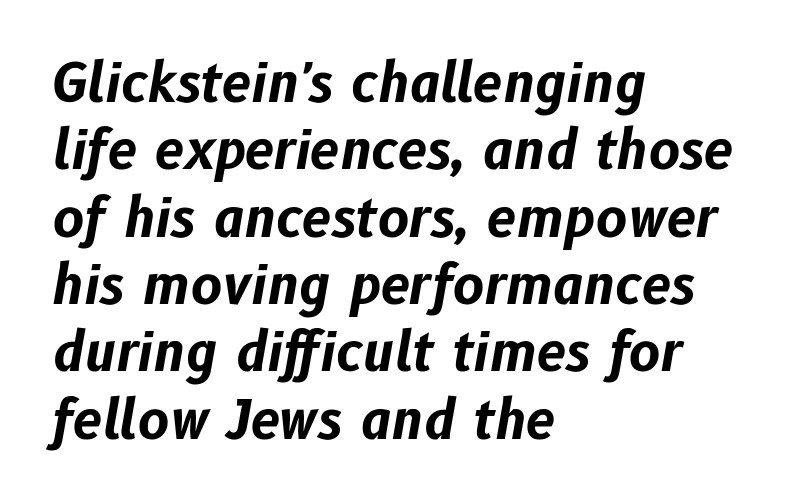
Just letters on the line, the space beneath them empty. The lines sit at an ordinary, default distance from one another. As a designer I'd log this as weight 700, bold. Each line starts at the same left margin while the right side varies.
